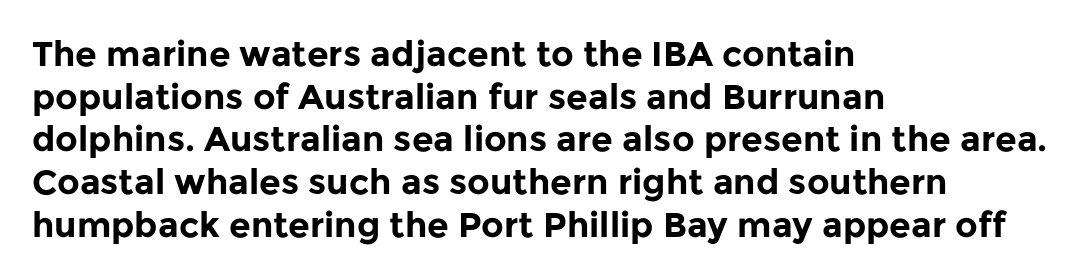
The image shows 35 px bold sans-serif type, upright; set left-aligned, line spacing 1.22x, normal letter spacing, not underlined; low stroke contrast and a medium x-height.
